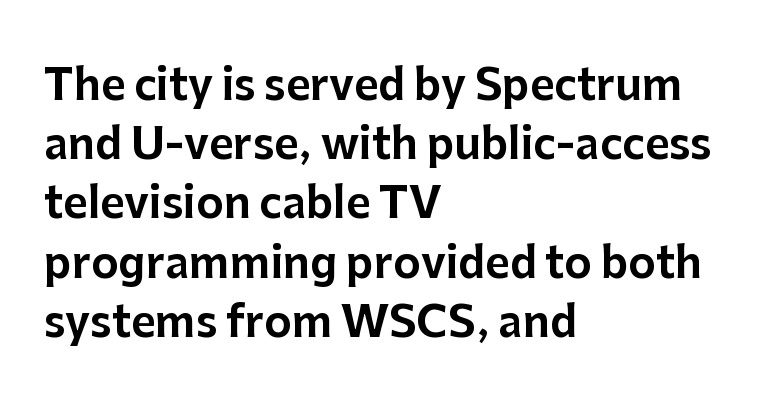
{"serif": "no", "italic": "no", "width": "normal", "stroke_contrast": "low", "x_height": "medium", "monospaced": "no", "underline": "no", "align": "left", "line_spacing": "normal", "line_spacing_ratio": 1.41, "letter_spacing": "normal", "letter_spacing_em": 0.0, "glyph_px": 42}
